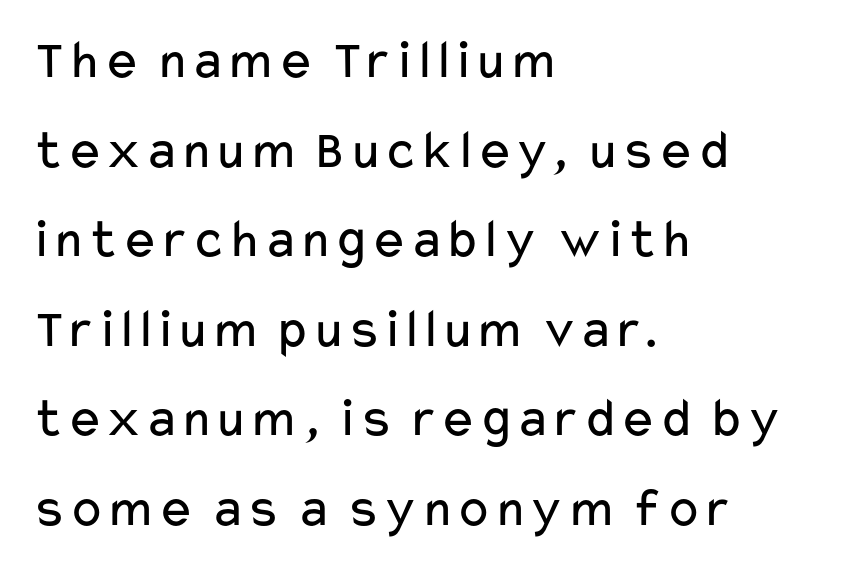
The image shows 56 px regular-weight, wide sans-serif type, upright; set left-aligned, normal line spacing (1.6x), normal letter spacing, not underlined; low stroke contrast and a medium x-height.
